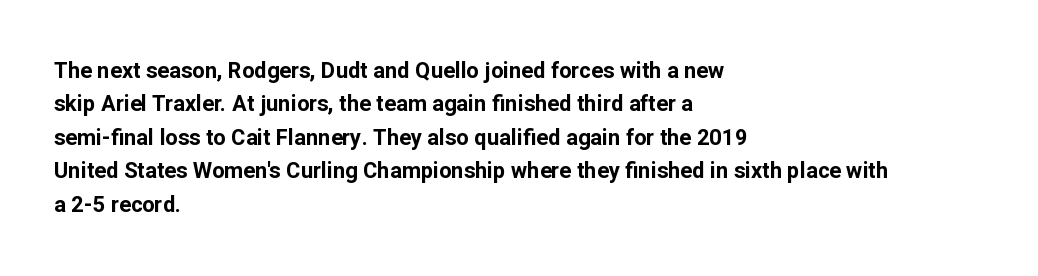
Q: Is the text bold? A: Yes.
Q: Is the text italic (slanted)? A: No, it is upright.
Q: Is the text underlined? A: No.
Q: How is the paragraph aligned? A: Left-aligned.
Q: Is the spacing between letters normal or unusually wide? A: Normal.
Q: Is the spacing between lines tight, normal or loose? A: Normal.
